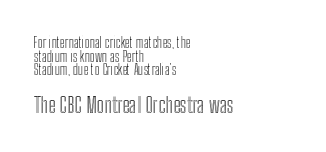
Nobody drew a line under any word here. Every character sits straight up, as roman type does. The type is set solid horizontally, with unmodified tracking. The text block is weighted toward the left margin, trailing off unevenly rightward.
